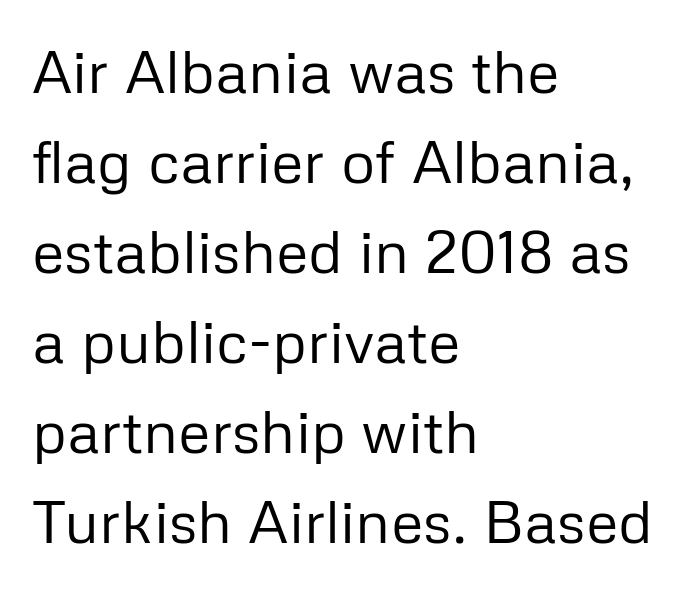
Q: Is the text bold? A: No.
Q: Is the text italic (slanted)? A: No, it is upright.
Q: Is the typeface a serif or a sans-serif typeface? A: Sans-serif.
Q: Is the text underlined? A: No.
Q: How is the paragraph aligned? A: Left-aligned.
Q: Is the spacing between letters normal or unusually wide? A: Normal.
Q: Is the spacing between lines tight, normal or loose? A: Normal.
Q: Width (condensed, normal, or wide)? A: Normal.
Q: Stroke contrast? A: Low.
Q: x-height? A: Medium.
Q: Monospaced? A: No.
